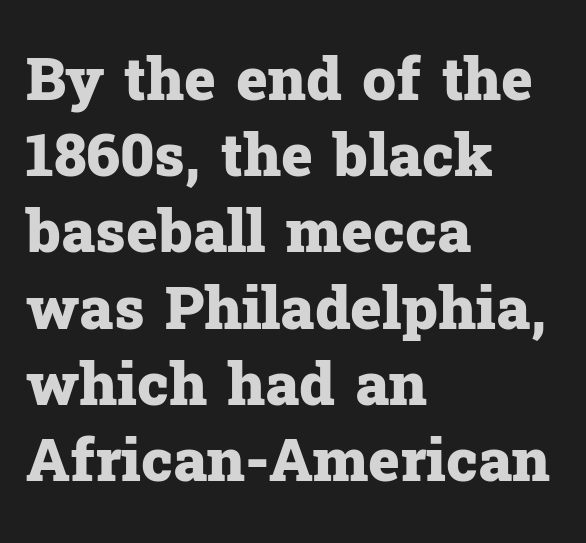
Q: Is the text bold? A: Yes.
Q: Is the text italic (slanted)? A: No, it is upright.
Q: Is the typeface a serif or a sans-serif typeface? A: Serif.
Q: Is the text underlined? A: No.
Q: How is the paragraph aligned? A: Left-aligned.
Q: Is the spacing between letters normal or unusually wide? A: Normal.
Q: Is the spacing between lines tight, normal or loose? A: Normal.
Q: Width (condensed, normal, or wide)? A: Normal.
Q: Stroke contrast? A: Low.
Q: x-height? A: Medium.
Q: Monospaced? A: No.
